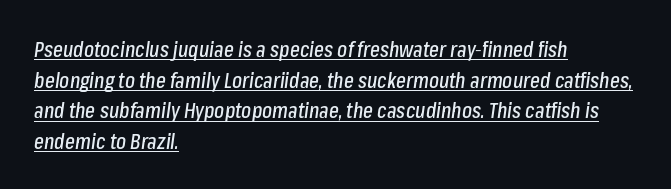
Q: Is the text italic (slanted)? A: Yes, it leans right by about 8 degrees.
Q: Is the text underlined? A: Yes.
Q: How is the paragraph aligned? A: Left-aligned.
Q: Is the spacing between letters normal or unusually wide? A: Normal.
Q: Is the spacing between lines tight, normal or loose? A: Normal.
